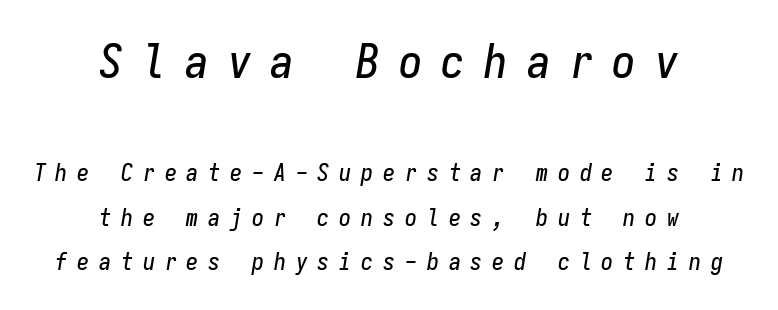
Q: Is the text italic (slanted)? A: Yes, it leans right by about 9 degrees.
Q: Is the text underlined? A: No.
Q: How is the paragraph aligned? A: Centered.
Q: Is the spacing between letters normal or unusually wide? A: Unusually wide.
Q: Which block of text is set in a larger size, the first (top) or the second (bottom)? A: The first (top) one.
Q: Width (condensed, normal, or wide)? A: Condensed.
Q: Stroke contrast? A: Low.
Q: x-height? A: Medium.
Q: Monospaced? A: Yes.
